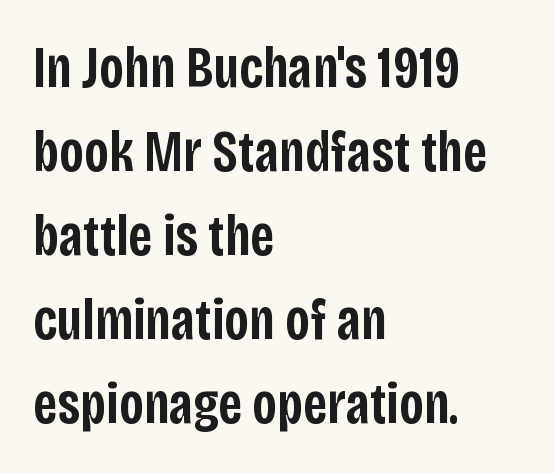
{"serif": "no", "italic": "no", "bold": "semi", "weight": "semibold", "width": "condensed", "stroke_contrast": "low", "x_height": "large", "monospaced": "no", "underline": "no", "align": "left", "line_spacing": "normal", "line_spacing_ratio": 1.45, "letter_spacing": "normal", "letter_spacing_em": 0.0, "glyph_px": 58}
